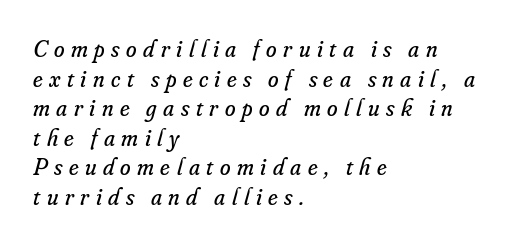
Q: Is the text bold? A: No.
Q: Is the text italic (slanted)? A: Yes, it leans right by about 16 degrees.
Q: Is the text underlined? A: No.
Q: How is the paragraph aligned? A: Left-aligned.
Q: Is the spacing between letters normal or unusually wide? A: Unusually wide.
